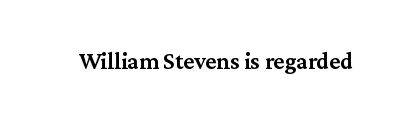
Q: Is the text bold? A: Semi-bold.
Q: Is the text italic (slanted)? A: No, it is upright.
Q: Is the text underlined? A: No.
Q: Is the spacing between letters normal or unusually wide? A: Normal.
